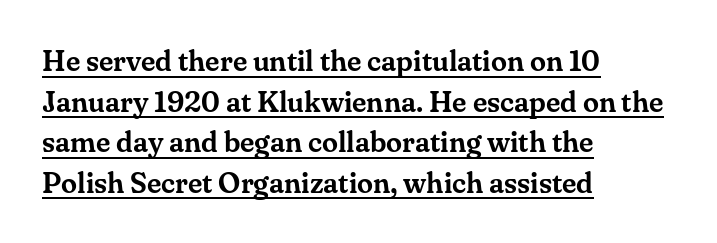
The image shows 29 px serif type, upright; set left-aligned, normal line spacing (1.4x), normal letter spacing, underlined; medium stroke contrast and a small x-height.
